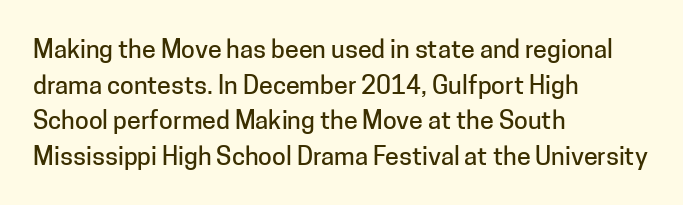
Q: Is the text italic (slanted)? A: No, it is upright.
Q: Is the text underlined? A: No.
Q: How is the paragraph aligned? A: Left-aligned.
Q: Is the spacing between letters normal or unusually wide? A: Normal.
Q: Is the spacing between lines tight, normal or loose? A: Normal.
